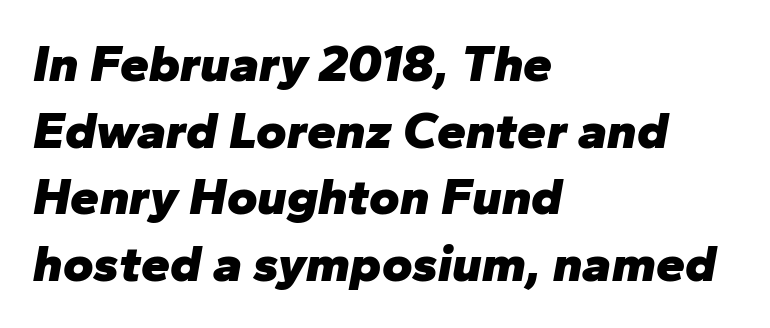
The baseline area is clear. Notice how the stems are inclined rather than vertical — that's the hallmark of italics. Layout note: lines flush left. Here the designer chose a conventional face with non-uniform glyph widths. Honestly, the row spacing looks completely unremarkable. Stroke thickness is high; the sample reads as a true bold.
